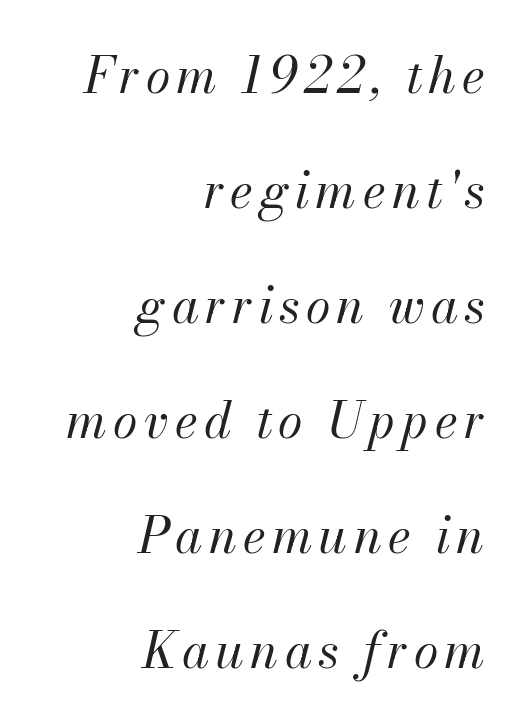
Words float on clear page, feet unadorned. Letters have the restrained weight of plain body copy at most. The face used here is proportionally spaced, like ordinary book or web type. Caption: multi-line text, flush right, ragged left. Is there much room between lines? Yes — plenty of vertical air separates them. Compared with ordinary roman type, these characters are visibly tilted.
